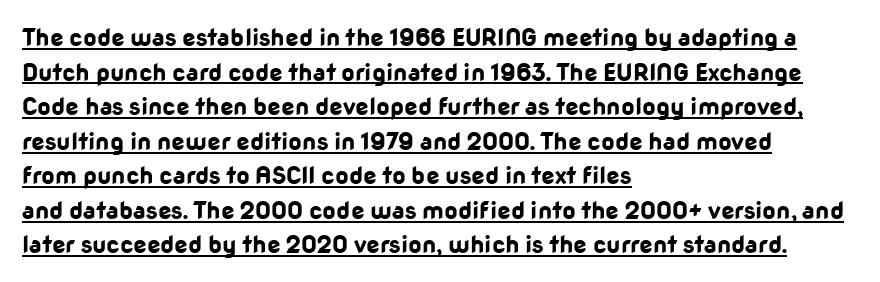
{"italic": "no", "bold": "yes", "underline": "yes", "align": "left", "line_spacing": "normal", "line_spacing_ratio": 1.44, "letter_spacing": "normal", "letter_spacing_em": 0.0, "glyph_px": 24}
